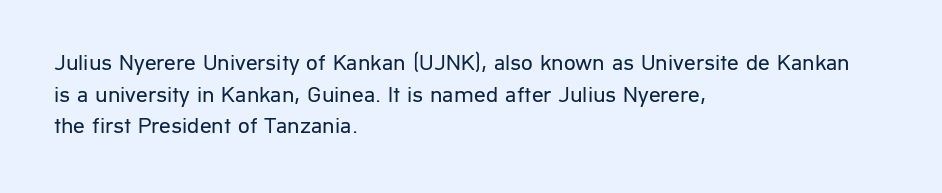
{"italic": "no", "bold": "no", "underline": "no", "align": "left", "line_spacing": "normal", "line_spacing_ratio": 1.38, "letter_spacing": "normal", "letter_spacing_em": 0.0, "glyph_px": 23}
